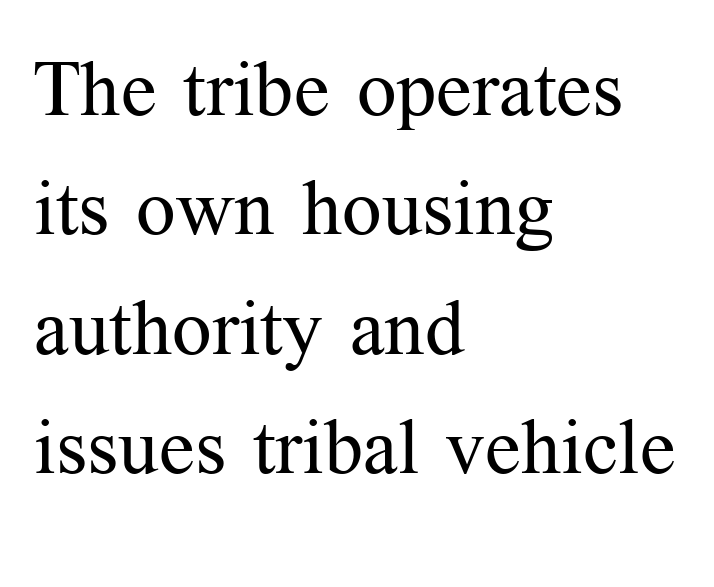
The image shows 78 px regular-weight serif type, upright; set left-aligned, normal line spacing (1.53x), normal letter spacing, not underlined; medium stroke contrast and a medium x-height.
